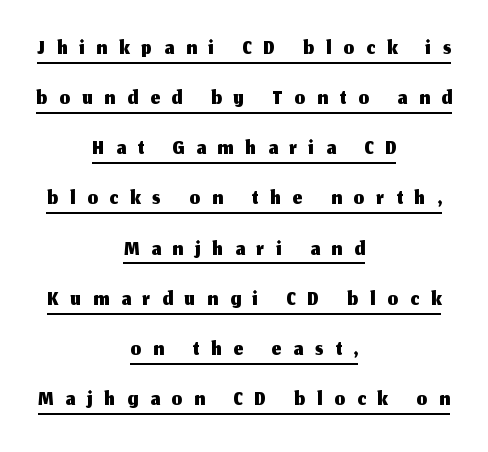
{"serif": "no", "italic": "no", "width": "normal", "stroke_contrast": "medium", "x_height": "medium", "monospaced": "no", "underline": "yes", "align": "center", "line_spacing": "normal", "line_spacing_ratio": 1.52, "letter_spacing": "wide", "letter_spacing_em": 0.37, "glyph_px": 33}
